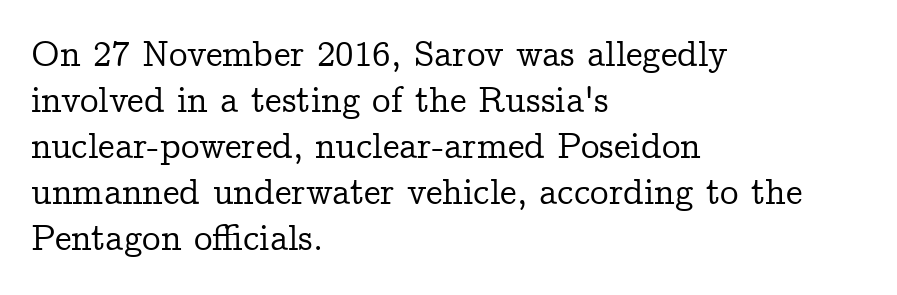
Character widths vary here, with narrow letters taking less room than wide ones. Glance below the letters and you will spot only blank space. The lettering holds an erect, upright posture throughout. Classification — serif. In CSS terms this would be text-align: left.
